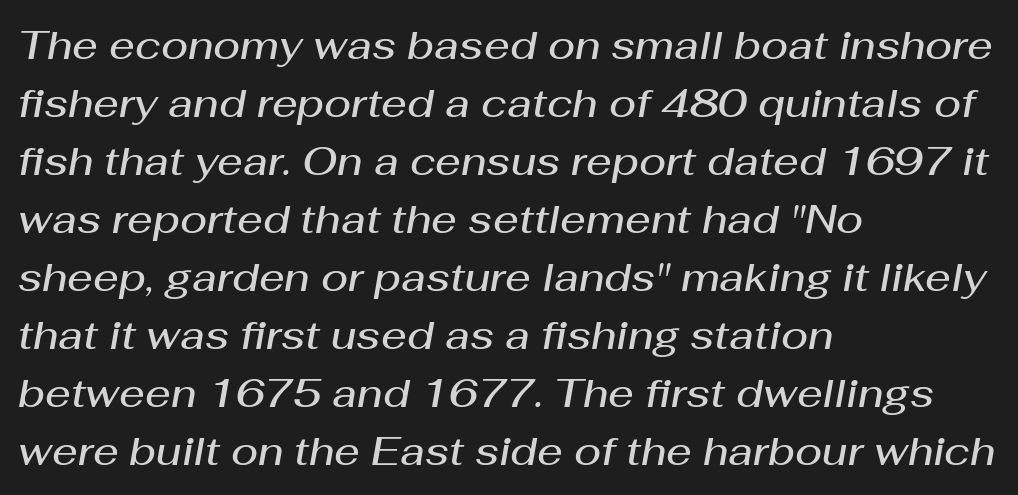
The image shows 40 px semibold type, italic (leaning right); set left-aligned, normal line spacing (1.45x), normal letter spacing, not underlined; medium stroke contrast and a medium x-height.
